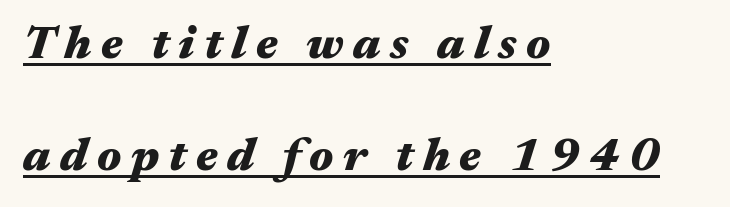
The image shows 47 px heavy, wide type, italic (leaning right); set left-aligned, loose line spacing (2.39x), unusually wide letter spacing (+0.2 em), underlined; medium stroke contrast and a medium x-height.
